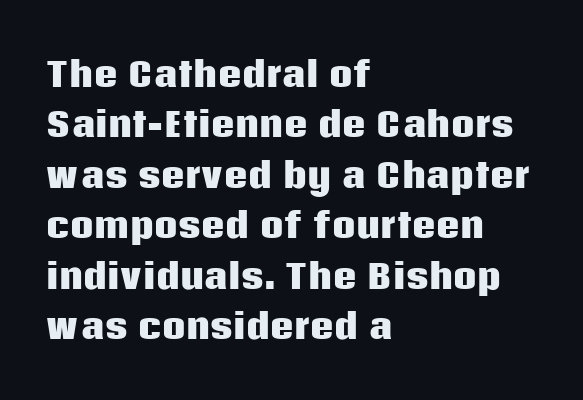
Here the designer chose a conventional face with non-uniform glyph widths. Quick note: interline space is typical. Is this a sans? Yes — the strokes have no serifs. How are the letters spaced? Ordinarily, with no added tracking. Weight check: bold — yes, fully.
